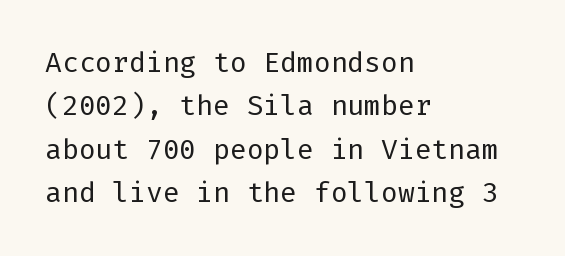
The image shows 28 px regular-weight sans-serif type, upright; set left-aligned, normal line spacing (1.55x), normal letter spacing, not underlined; low stroke contrast and a medium x-height.
